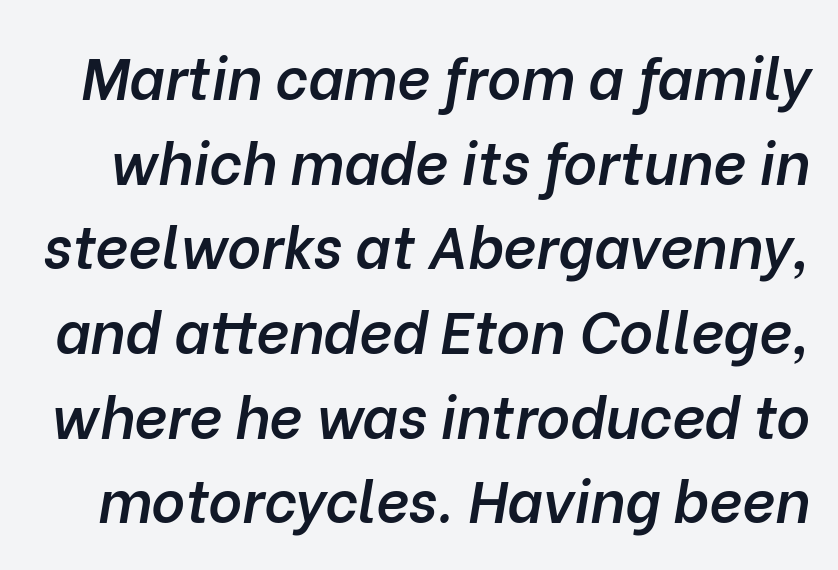
Horizontal bands of white between lines are of average thickness. A typesetter would call this proportional, since set widths differ per character. Anything drawn beneath the words? Only blank space. Firm but not heavy-handed strokes: this text is semibold.
